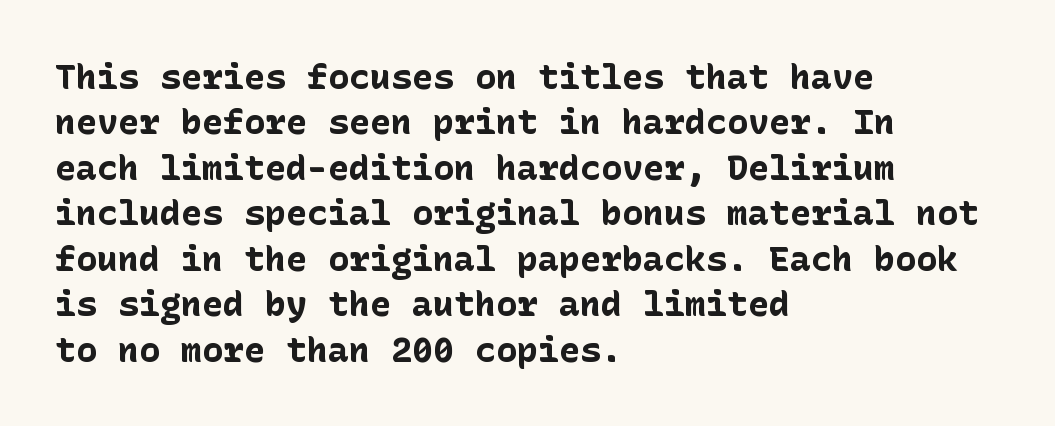
{"serif": "no", "italic": "no", "bold": "yes", "weight": "bold", "width": "normal", "stroke_contrast": "low", "x_height": "medium", "underline": "no", "align": "left", "line_spacing": "normal", "line_spacing_ratio": 1.3, "letter_spacing": "normal", "letter_spacing_em": 0.0, "glyph_px": 35}
